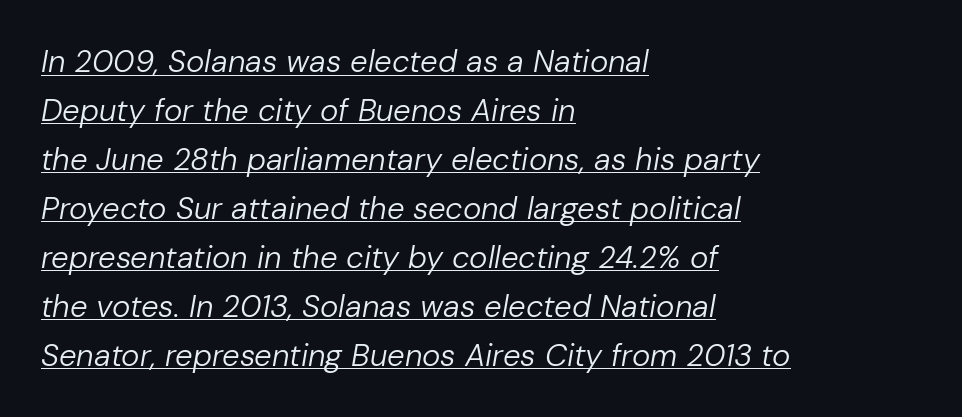
{"italic": "yes", "lean": "right", "slant_degrees": 10, "bold": "no", "weight": "regular", "width": "normal", "stroke_contrast": "low", "x_height": "medium", "monospaced": "no", "underline": "yes", "align": "left", "line_spacing": "normal", "line_spacing_ratio": 1.58, "letter_spacing": "normal", "letter_spacing_em": 0.0, "glyph_px": 31}
